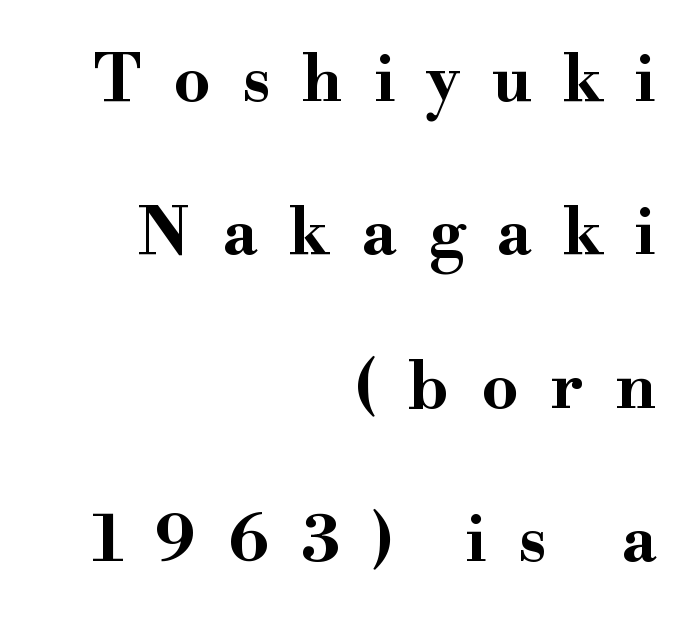
All the whitespace from short lines collects on the left. Display-style spreading of the glyphs; the letterfit is very open. Style check: upright. Interline gaps are noticeably wide in this sample. Character widths vary here, with narrow letters taking less room than wide ones. The typeface chosen for these lines features serifs.
